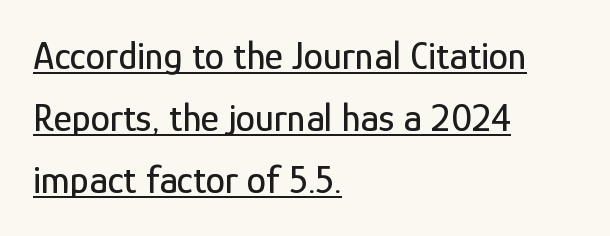
{"serif": "no", "italic": "no", "width": "condensed", "stroke_contrast": "low", "x_height": "medium", "monospaced": "no", "underline": "yes", "align": "left", "line_spacing": "normal", "line_spacing_ratio": 1.59, "letter_spacing": "normal", "letter_spacing_em": 0.0, "glyph_px": 39}
